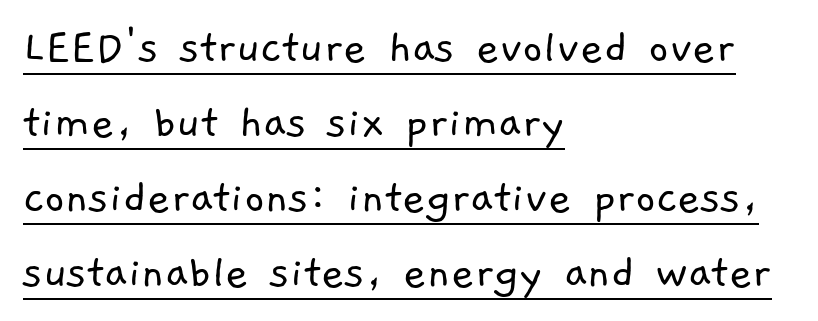
The gaps between neighbouring characters are ordinary and unremarkable. Weight class: somewhere from thin through regular. Grotesque or geometric, the face here clearly has no serifs. Check the space under the baseline: a stroke is drawn there.
